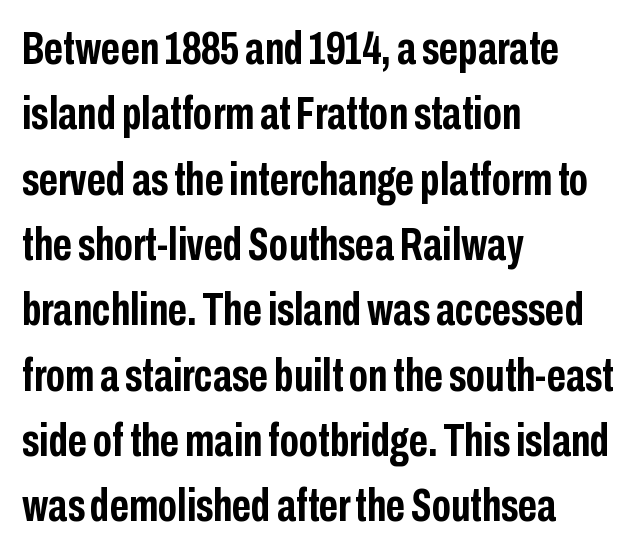
The image shows 47 px semibold, condensed sans-serif type, upright; set left-aligned, normal line spacing (1.39x), normal letter spacing, not underlined; low stroke contrast and a medium x-height.
